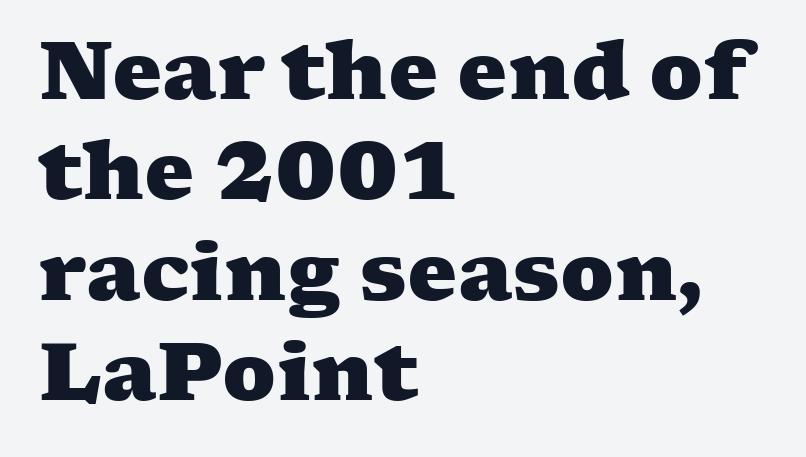
Q: Is the text bold? A: Yes.
Q: Is the typeface a serif or a sans-serif typeface? A: Serif.
Q: Is the text underlined? A: No.
Q: How is the paragraph aligned? A: Left-aligned.
Q: Is the spacing between letters normal or unusually wide? A: Normal.
Q: Is the spacing between lines tight, normal or loose? A: Normal.
Q: Width (condensed, normal, or wide)? A: Wide.
Q: Stroke contrast? A: Medium.
Q: x-height? A: Medium.
Q: Monospaced? A: No.
